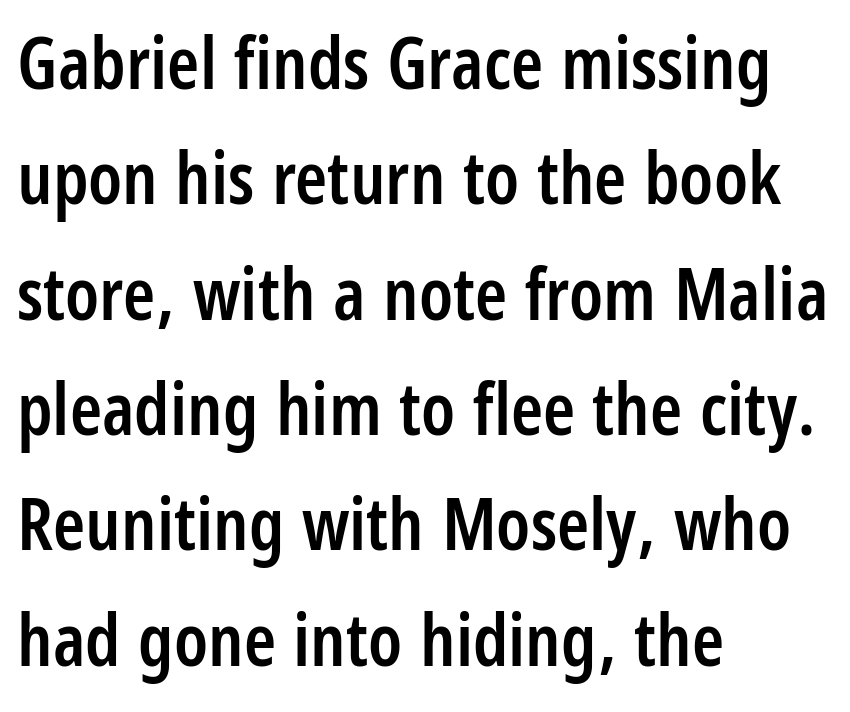
The image shows 73 px semibold, condensed sans-serif type, upright; set left-aligned, normal line spacing (1.58x), normal letter spacing, not underlined; low stroke contrast and a large x-height.
